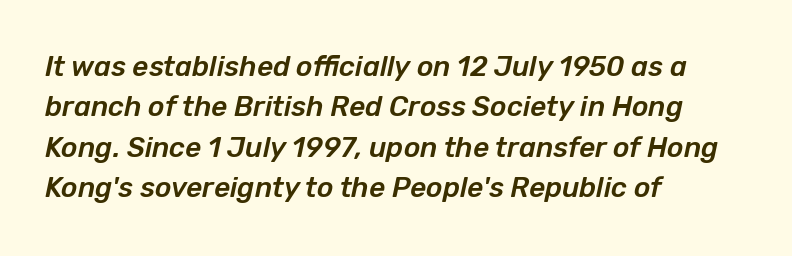
Honestly, the letter spacing is just normal — you wouldn't notice it. The whole block is typeset with a tilt. These lines sit exactly where default settings would place them. This sample has the flowing, uneven cadence of proportional lettering.
